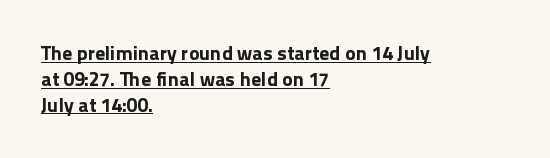
Q: Is the text bold? A: Yes.
Q: Is the text italic (slanted)? A: No, it is upright.
Q: Is the text underlined? A: Yes.
Q: How is the paragraph aligned? A: Left-aligned.
Q: Is the spacing between letters normal or unusually wide? A: Normal.
Q: Is the spacing between lines tight, normal or loose? A: Normal.
